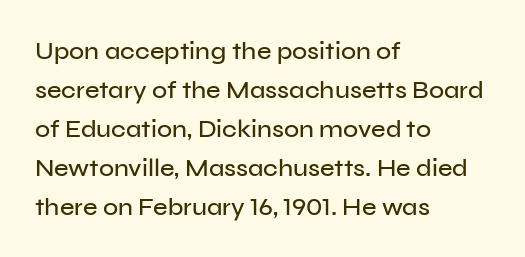
The horizontal fit of the characters is conventional and even. The passage shown stacks its lines at a standard gap. The letters stand straight up with perfectly vertical stems. Descender tails drop into unmarked territory. Is the block centered? No — it sits flush against the left margin.
